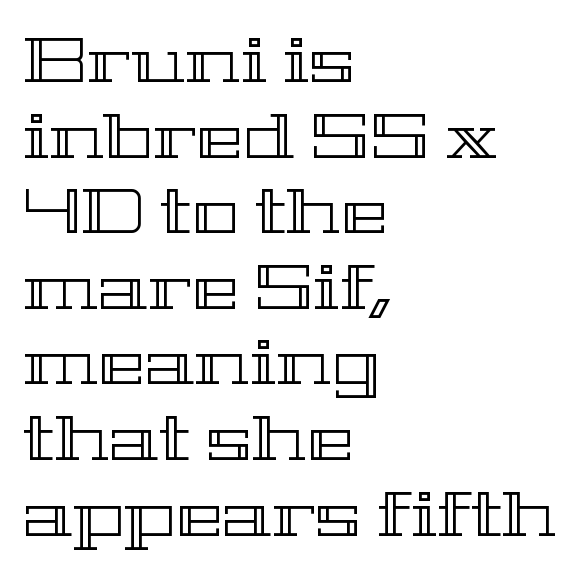
Do the characters align in a grid? No, the font is proportional. The passage is arranged the way most books set body copy — flush left. Posture: straight, roman, zero tilt. Short note: letters normally spaced. The string is rendered with underlining switched off.
